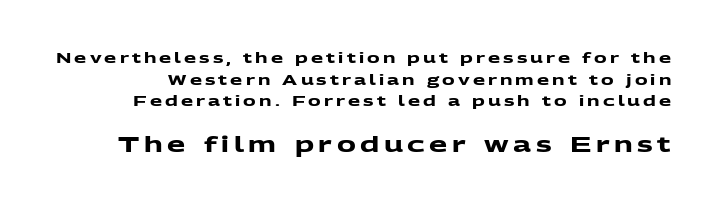
{"bold": "yes", "underline": "no", "line_spacing": "normal", "line_spacing_ratio": 1.55, "letter_spacing": "wide", "letter_spacing_em": 0.22, "larger_block": "second", "size_ratio": 1.5, "glyph_px": 21}
